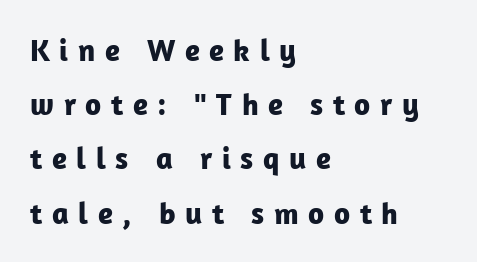
The image shows 31 px bold sans-serif type, upright; set left-aligned, line spacing 1.75x, unusually wide letter spacing (+0.31 em), not underlined; low stroke contrast and a medium x-height.
